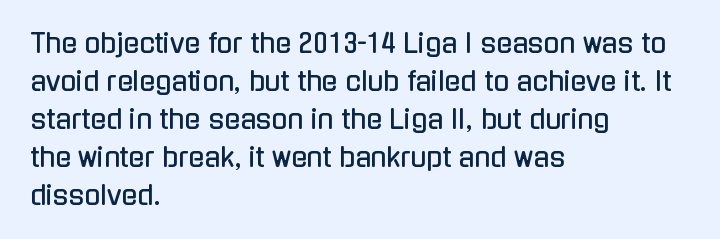
{"italic": "no", "underline": "no", "align": "left", "line_spacing": "normal", "line_spacing_ratio": 1.46, "letter_spacing": "normal", "letter_spacing_em": 0.0, "glyph_px": 26}
